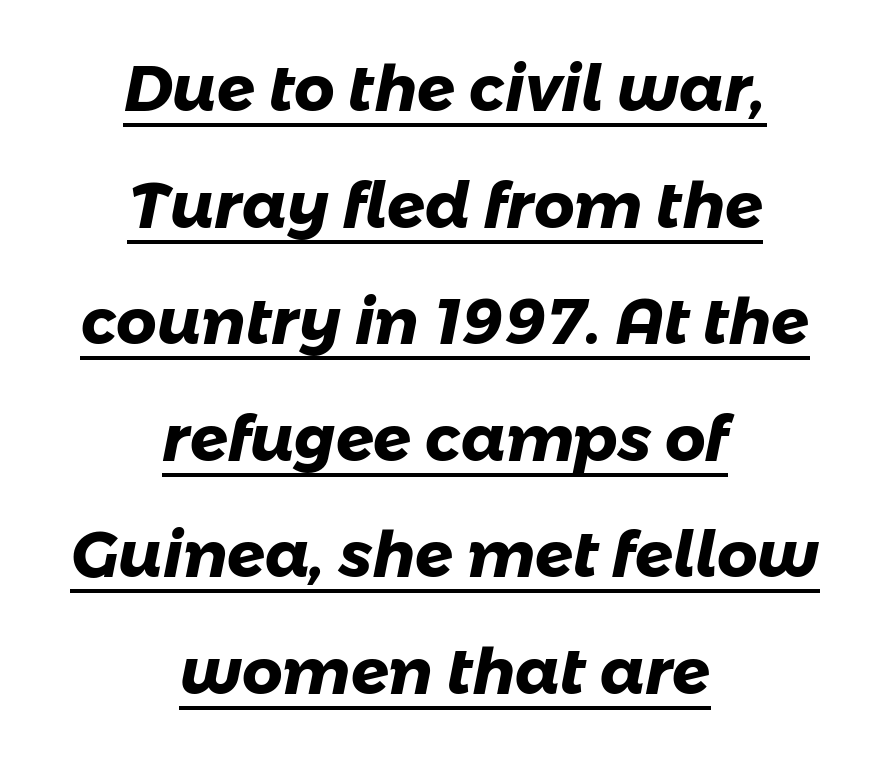
The image shows 63 px heavy sans-serif type; set centered, line spacing 1.85x, normal letter spacing, underlined; low stroke contrast and a medium x-height.
